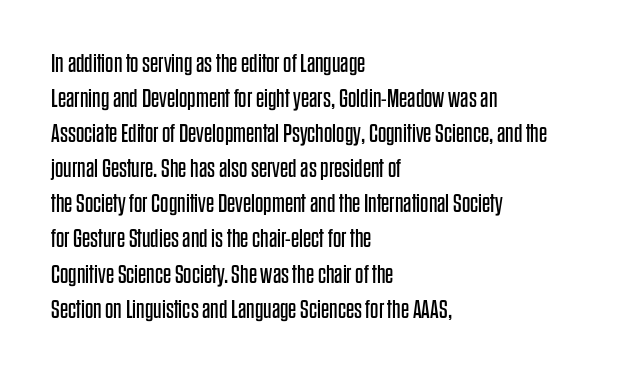
Q: Is the text bold? A: No.
Q: Is the text italic (slanted)? A: No, it is upright.
Q: Is the text underlined? A: No.
Q: How is the paragraph aligned? A: Left-aligned.
Q: Is the spacing between letters normal or unusually wide? A: Normal.
Q: Is the spacing between lines tight, normal or loose? A: Normal.
